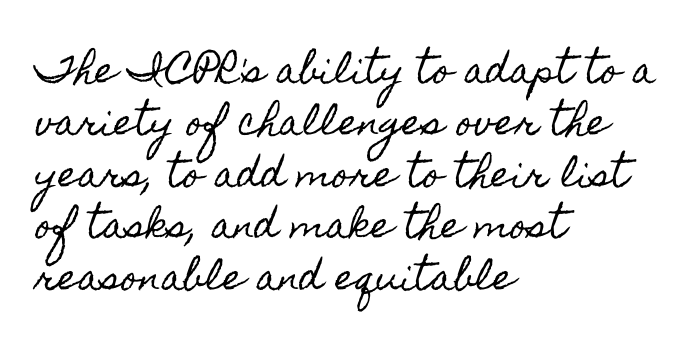
The letterforms sit shoulder to shoulder at normal distance. Any mark beneath the type? The region is blank. Spacing verdict: proportional, widths tailored to each character. Reading down the block, your eye returns to a fixed left position each line.
